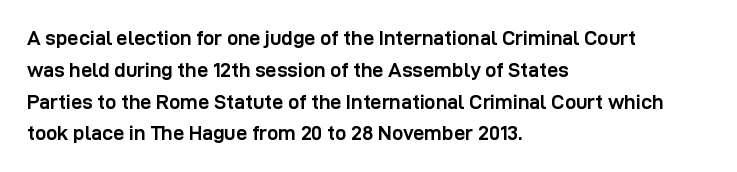
The image shows 20 px bold type, upright; set left-aligned, normal line spacing (1.59x), normal letter spacing, not underlined.
